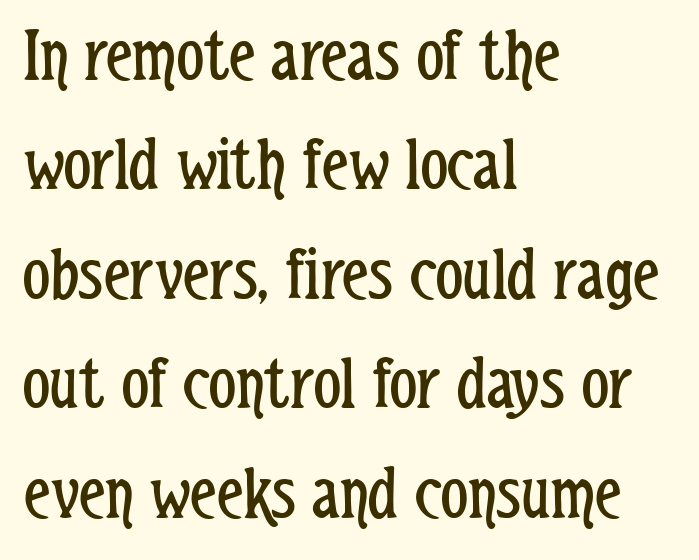
The rendering anchors every line to the left-hand side. Posture: vertical. The gap between lines stays unmarked. Summary of weight: not heavy and not bold.
